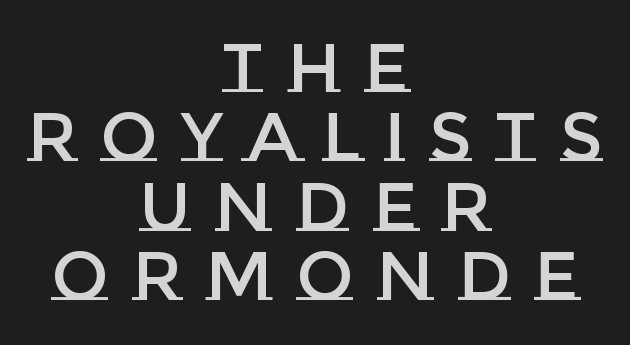
The image shows 68 px text type, upright; set centered, tight line spacing (1.02x), unusually wide letter spacing (+0.35 em), not underlined; low stroke contrast and a large x-height.
